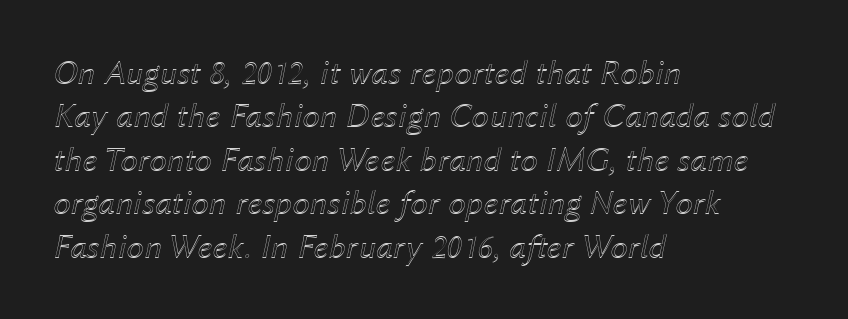
The image shows 35 px text type, italic (leaning right); set left-aligned, line spacing 1.24x, normal letter spacing, not underlined; a medium x-height.
